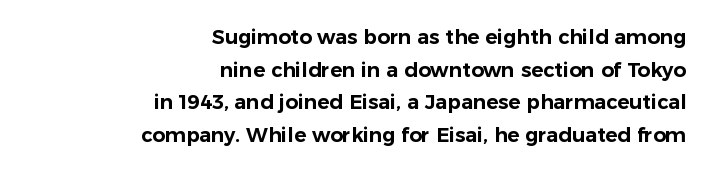
{"italic": "no", "underline": "no", "align": "right", "line_spacing": "normal", "line_spacing_ratio": 1.63, "letter_spacing": "normal", "letter_spacing_em": 0.0, "glyph_px": 20}
